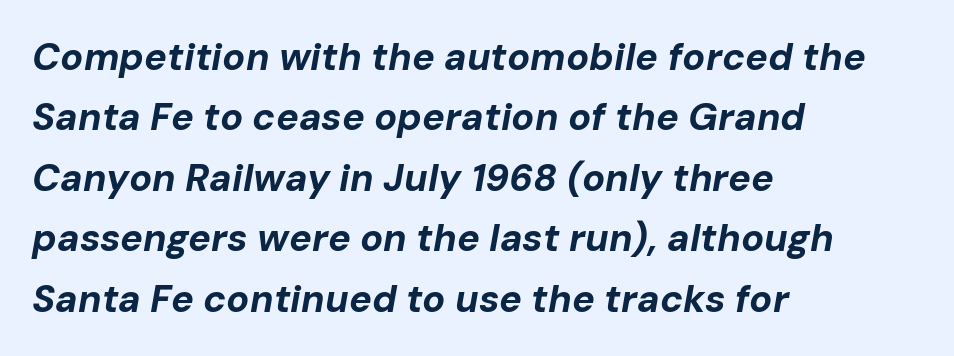
{"italic": "yes", "lean": "right", "slant_degrees": 10, "bold": "yes", "weight": "bold", "width": "normal", "stroke_contrast": "low", "x_height": "medium", "monospaced": "no", "underline": "no", "align": "left", "line_spacing": "normal", "line_spacing_ratio": 1.59, "letter_spacing": "normal", "letter_spacing_em": 0.0, "glyph_px": 38}
